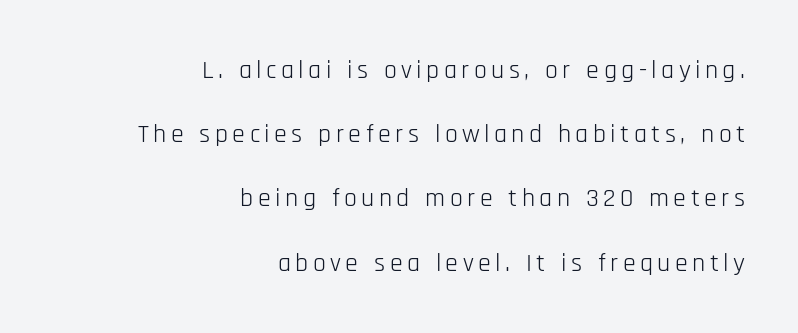
Nobody drew a line under any word here. Heft: none added — not bold. The compositor pushed each line to the right boundary. No italicization has been applied; the sample stays upright. The line-height multiplier appears high, well above default.
